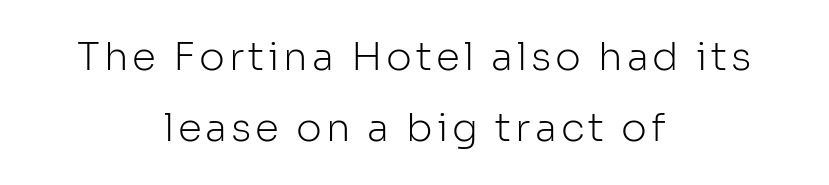
{"serif": "no", "italic": "no", "bold": "no", "weight": "light", "width": "normal", "stroke_contrast": "low", "x_height": "medium", "monospaced": "no", "underline": "no", "align": "center", "line_spacing_ratio": 1.81, "glyph_px": 39}
